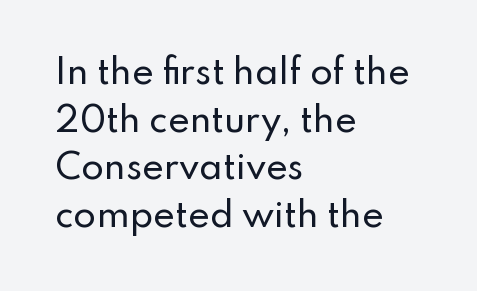
Is there any slant? The stems are plumb. Words float on clear page, feet unadorned. In terms of leading, this rendering sits right in the middle. What stands out about the letter spacing? Nothing — it is the standard amount. Classification — sans serif.
